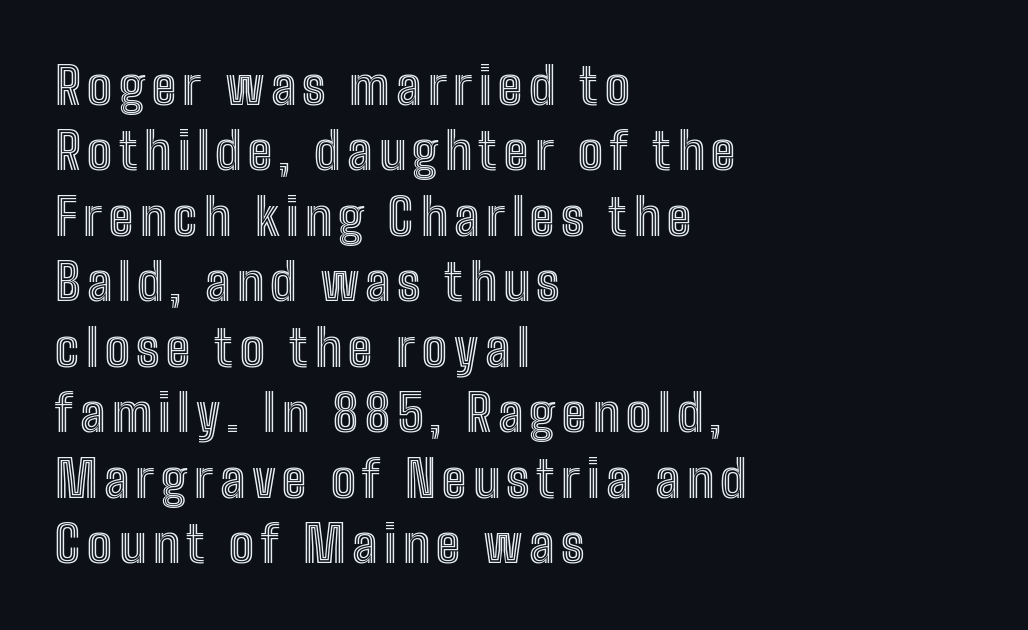
Horizontal bands of white between lines are of average thickness. Spacing verdict: proportional, widths tailored to each character. The words here are not underlined. Posture: straight, roman, zero tilt. Line starts are locked; line ends wander.
